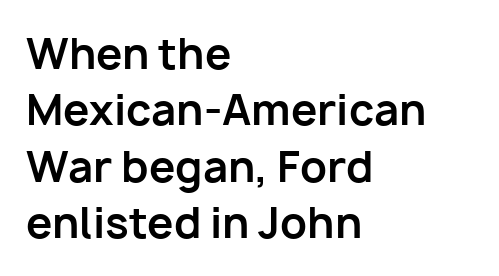
{"serif": "no", "italic": "no", "bold": "yes", "weight": "bold", "width": "normal", "stroke_contrast": "low", "x_height": "medium", "monospaced": "no", "underline": "no", "align": "left", "line_spacing": "normal", "line_spacing_ratio": 1.34, "letter_spacing": "normal", "letter_spacing_em": 0.0, "glyph_px": 42}
